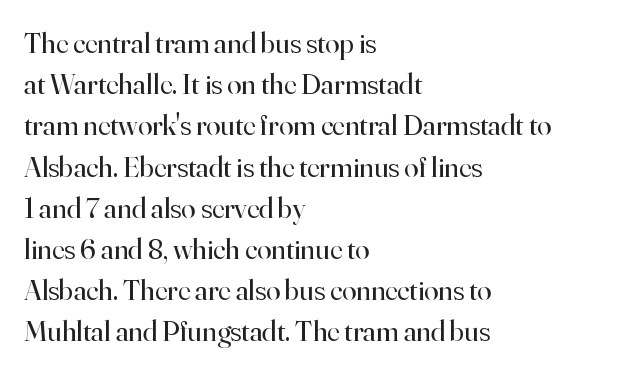
Q: Is the text bold? A: No.
Q: Is the text italic (slanted)? A: No, it is upright.
Q: Is the typeface a serif or a sans-serif typeface? A: Serif.
Q: Is the text underlined? A: No.
Q: How is the paragraph aligned? A: Left-aligned.
Q: Is the spacing between letters normal or unusually wide? A: Normal.
Q: Is the spacing between lines tight, normal or loose? A: Normal.
Q: Width (condensed, normal, or wide)? A: Normal.
Q: Stroke contrast? A: High.
Q: x-height? A: Small.
Q: Monospaced? A: No.
